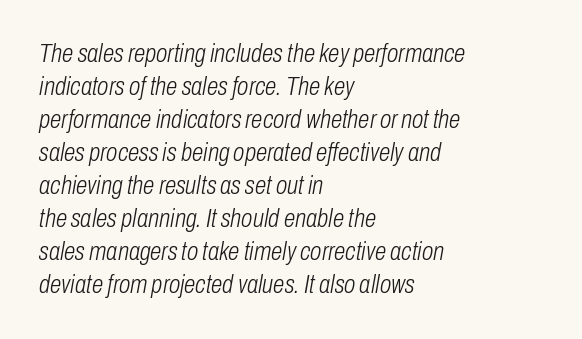
The image shows 26 px text type, italic (leaning right); set left-aligned, normal line spacing (1.27x), normal letter spacing, not underlined.
